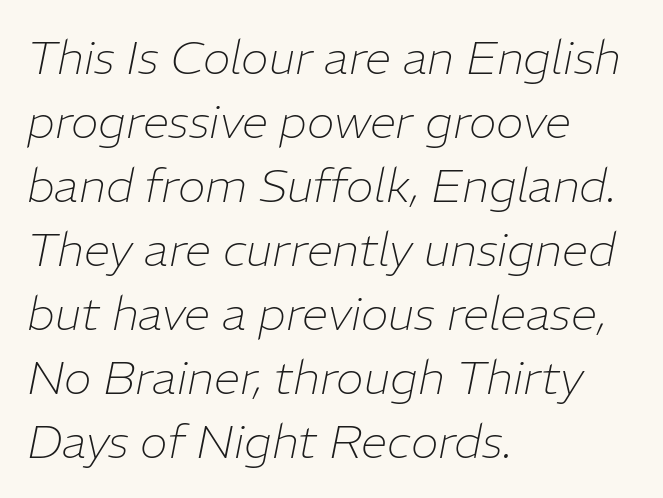
The image shows 47 px thin type, italic (leaning right); set left-aligned, normal line spacing (1.36x), normal letter spacing, not underlined; low stroke contrast and a medium x-height.
